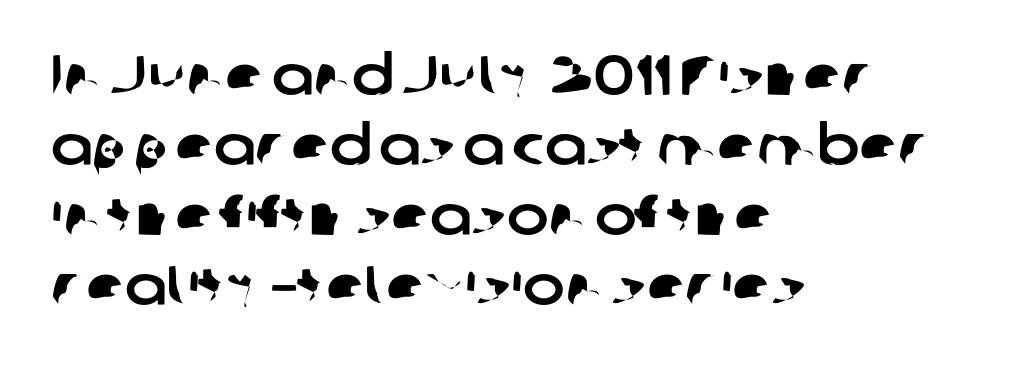
The image shows 56 px sans-serif type; set left-aligned, normal line spacing (1.25x), normal letter spacing, not underlined; low stroke contrast and a medium x-height.
